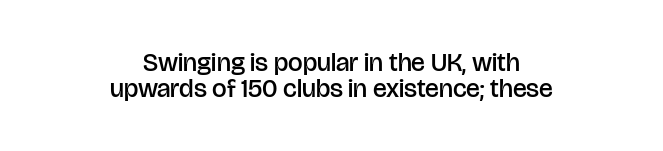
{"italic": "no", "bold": "semi", "underline": "no", "align": "center", "line_spacing": "tight", "line_spacing_ratio": 1.0, "letter_spacing": "normal", "letter_spacing_em": 0.0, "glyph_px": 26}
